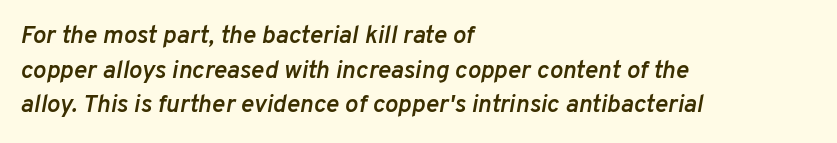
The image shows 25 px text type, italic (leaning right); set left-aligned, normal line spacing (1.39x), normal letter spacing, not underlined.
